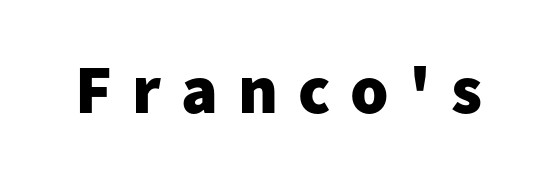
Q: Is the text bold? A: Yes.
Q: Is the text italic (slanted)? A: No, it is upright.
Q: Is the typeface a serif or a sans-serif typeface? A: Sans-serif.
Q: Is the text underlined? A: No.
Q: Is the spacing between letters normal or unusually wide? A: Unusually wide.
Q: Width (condensed, normal, or wide)? A: Normal.
Q: Stroke contrast? A: Low.
Q: x-height? A: Medium.
Q: Monospaced? A: No.
